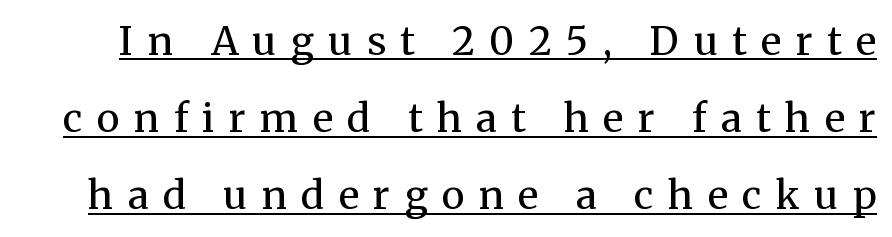
Does the type have serifs? Yes, each stem ends in a small foot. The gaps between neighbouring characters are conspicuously large. This is the regular roman posture of the typeface. Stems and bowls with no extra thickness — not bold. Character widths vary here, with narrow letters taking less room than wide ones.
